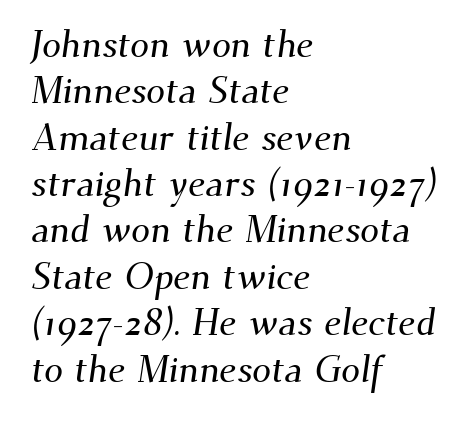
The image shows 38 px serif type; set left-aligned, line spacing 1.22x, normal letter spacing, not underlined; medium stroke contrast and a small x-height.
